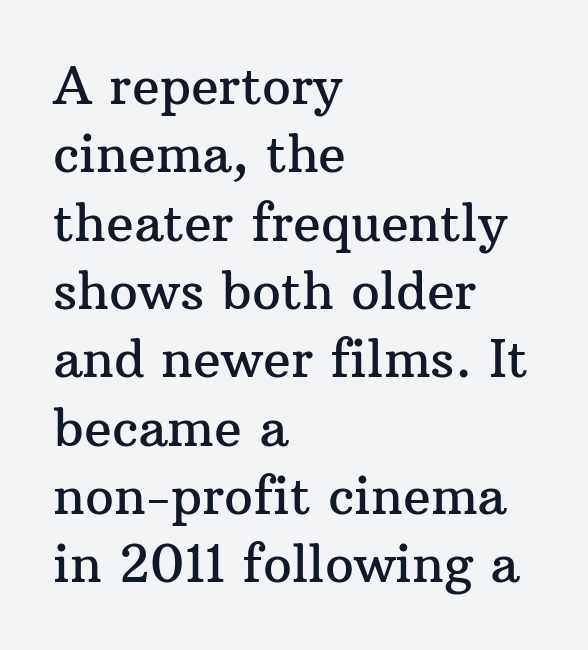
The image shows 51 px serif type, upright; set left-aligned, normal line spacing (1.34x), normal letter spacing, not underlined; medium stroke contrast and a medium x-height.
